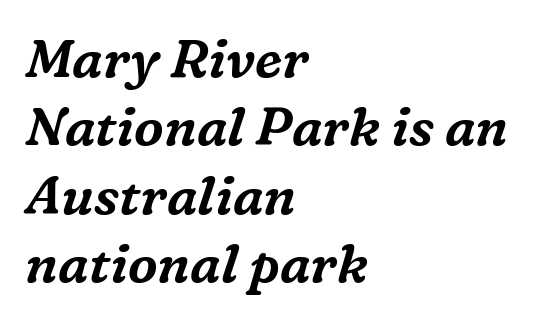
{"serif": "yes", "italic": "yes", "lean": "right", "slant_degrees": 16, "width": "normal", "stroke_contrast": "medium", "x_height": "medium", "monospaced": "no", "underline": "no", "align": "left", "line_spacing": "normal", "line_spacing_ratio": 1.29, "letter_spacing": "normal", "letter_spacing_em": 0.0, "glyph_px": 53}
